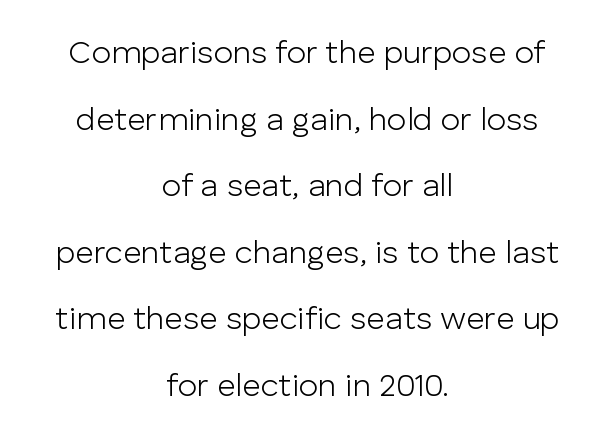
{"serif": "no", "italic": "no", "bold": "no", "weight": "light", "width": "normal", "stroke_contrast": "low", "x_height": "medium", "monospaced": "no", "underline": "no", "align": "center", "line_spacing": "loose", "line_spacing_ratio": 2.08, "letter_spacing": "normal", "letter_spacing_em": 0.0, "glyph_px": 32}
